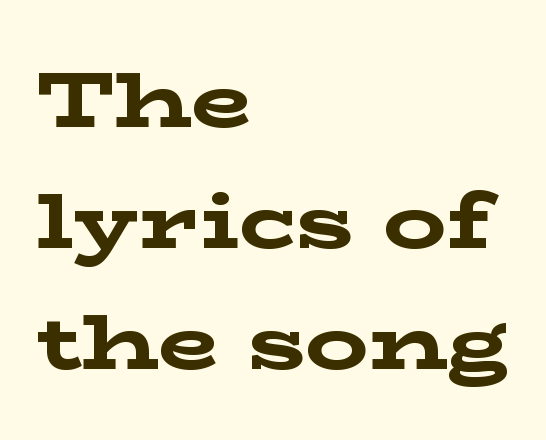
{"serif": "yes", "italic": "no", "bold": "yes", "weight": "bold", "width": "wide", "stroke_contrast": "low", "x_height": "medium", "monospaced": "no", "underline": "no", "align": "left", "line_spacing": "normal", "line_spacing_ratio": 1.53, "letter_spacing": "normal", "letter_spacing_em": 0.0, "glyph_px": 79}
